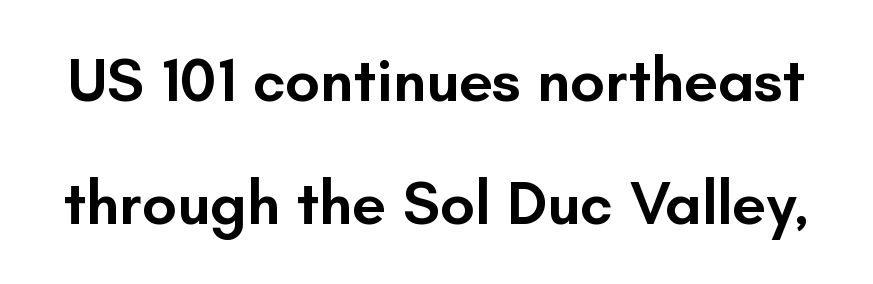
{"serif": "no", "italic": "no", "bold": "semi", "weight": "semibold", "width": "normal", "stroke_contrast": "low", "x_height": "small", "monospaced": "no", "underline": "no", "line_spacing": "loose", "line_spacing_ratio": 2.02, "letter_spacing": "normal", "letter_spacing_em": 0.0, "glyph_px": 61}
